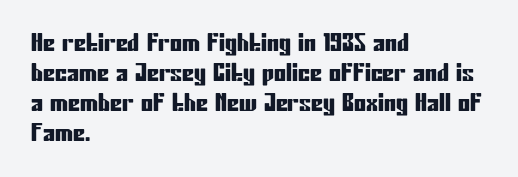
Q: Is the text italic (slanted)? A: No, it is upright.
Q: Is the text underlined? A: No.
Q: How is the paragraph aligned? A: Left-aligned.
Q: Is the spacing between letters normal or unusually wide? A: Normal.
Q: Is the spacing between lines tight, normal or loose? A: Normal.
